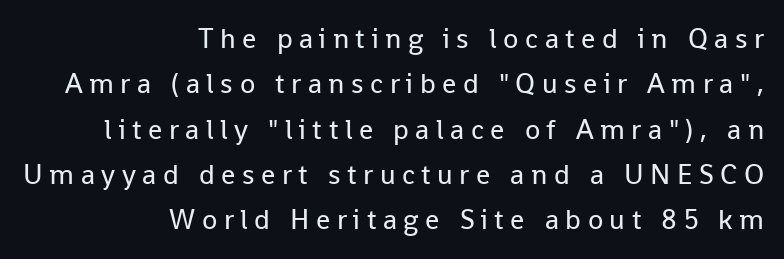
Q: Is the text bold? A: No.
Q: Is the text italic (slanted)? A: No, it is upright.
Q: Is the typeface a serif or a sans-serif typeface? A: Sans-serif.
Q: Is the text underlined? A: No.
Q: How is the paragraph aligned? A: Right-aligned.
Q: Is the spacing between letters normal or unusually wide? A: Unusually wide.
Q: Is the spacing between lines tight, normal or loose? A: Normal.
Q: Width (condensed, normal, or wide)? A: Normal.
Q: Stroke contrast? A: Low.
Q: x-height? A: Medium.
Q: Monospaced? A: No.
